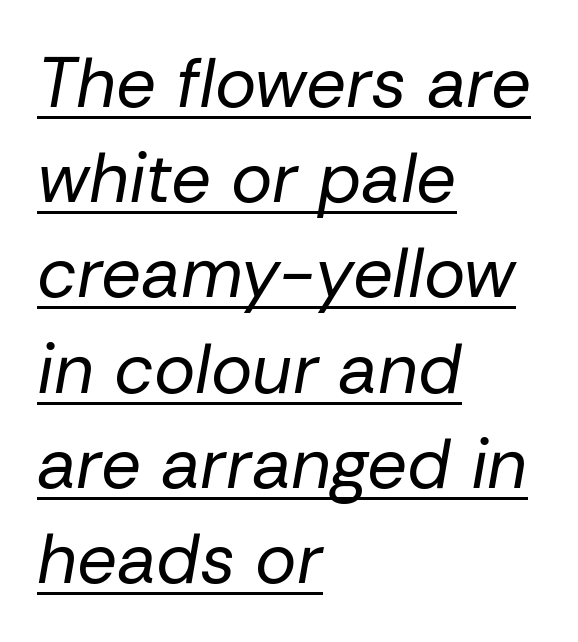
Regular leading. Italic: yes, the glyphs are oblique. These lines keep a tight, regular rhythm from letter to letter. Typeset ragged right — the left edge is the straight one. The strokes are not fattened; the text isn't bold. A rule runs beneath these lines of type.
